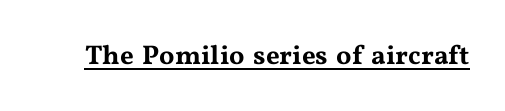
Q: Is the text italic (slanted)? A: No, it is upright.
Q: Is the text underlined? A: Yes.
Q: Is the spacing between letters normal or unusually wide? A: Normal.
